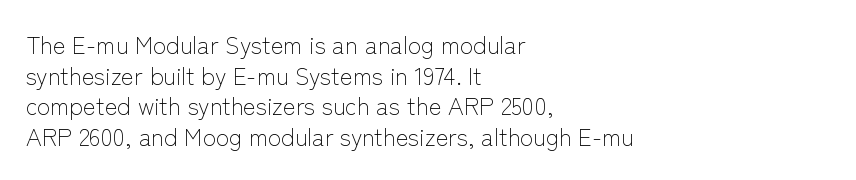
{"italic": "no", "bold": "no", "underline": "no", "align": "left", "line_spacing": "normal", "line_spacing_ratio": 1.28, "letter_spacing": "normal", "letter_spacing_em": 0.0, "glyph_px": 24}
